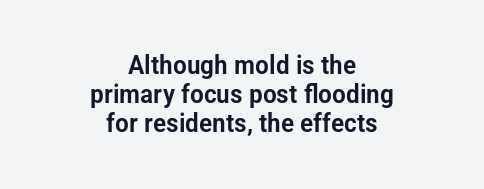
This rendering features lettering with no underline. What stands out about the letter spacing? Nothing — it is the standard amount. The lettering stays uniformly vertical, giving the passage a roman look. Vertical spacing — tight. The paragraph shown floats in the horizontal middle.
